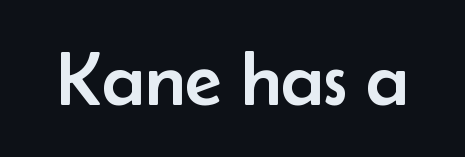
The image shows 77 px sans-serif type, upright; set normal letter spacing, not underlined; low stroke contrast and a small x-height.
